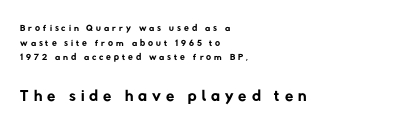
The image shows 24 px text type; set left-aligned, tight line spacing (1.05x), unusually wide letter spacing (+0.21 em), not underlined; the second (bottom) block is 1.71x larger.
